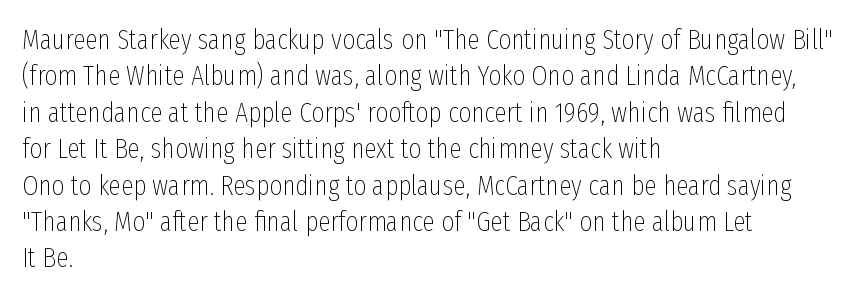
Unlike italic type, these characters show no tilt at all. The passage shown stacks its lines at a standard gap. This is sans-serif lettering, the kind often seen on screens and signage. The passage shown is not underscored anywhere. This sample has the flowing, uneven cadence of proportional lettering.
